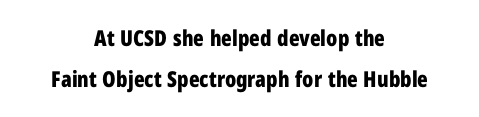
Honestly, there is no underline to notice here at all. Each glyph is drawn with heavy, bold strokes. Typeset on center — no edge is straight. Default kerning and tracking; the words read as compact shapes. No italicization has been applied; the sample stays upright.
